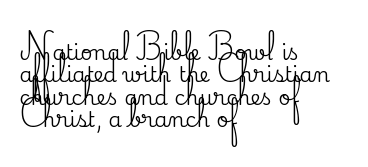
Q: Is the text italic (slanted)? A: No, it is upright.
Q: Is the text underlined? A: No.
Q: How is the paragraph aligned? A: Left-aligned.
Q: Is the spacing between letters normal or unusually wide? A: Normal.
Q: Is the spacing between lines tight, normal or loose? A: Tight.
